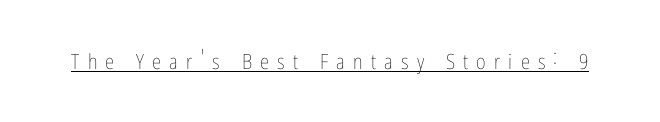
Q: Is the text bold? A: No.
Q: Is the text italic (slanted)? A: No, it is upright.
Q: Is the text underlined? A: Yes.
Q: Is the spacing between letters normal or unusually wide? A: Unusually wide.
